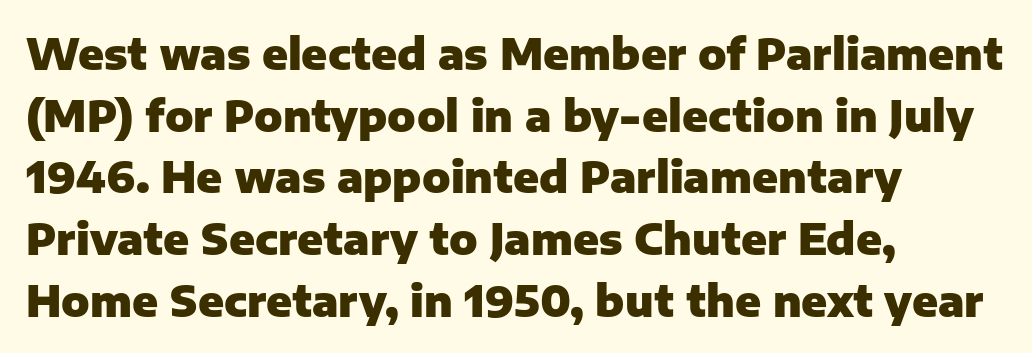
{"serif": "no", "italic": "no", "bold": "yes", "weight": "heavy", "width": "normal", "stroke_contrast": "low", "x_height": "medium", "monospaced": "no", "underline": "no", "align": "left", "line_spacing": "normal", "line_spacing_ratio": 1.47, "letter_spacing": "normal", "letter_spacing_em": 0.0, "glyph_px": 42}
